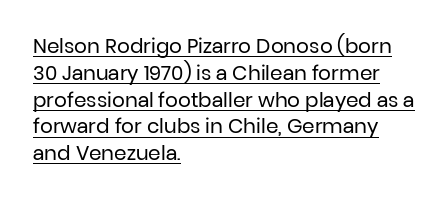
Q: Is the text bold? A: No.
Q: Is the text italic (slanted)? A: No, it is upright.
Q: Is the text underlined? A: Yes.
Q: How is the paragraph aligned? A: Left-aligned.
Q: Is the spacing between letters normal or unusually wide? A: Normal.
Q: Is the spacing between lines tight, normal or loose? A: Normal.
